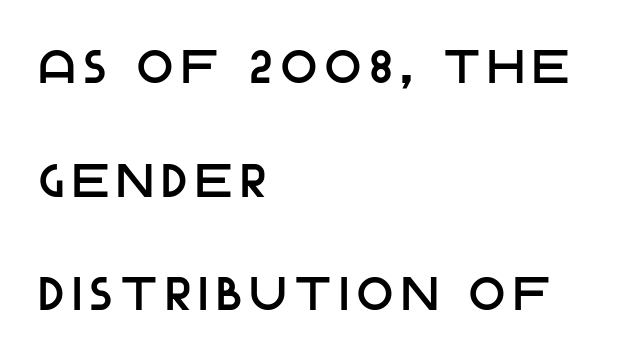
{"serif": "no", "italic": "no", "width": "normal", "stroke_contrast": "low", "x_height": "large", "monospaced": "no", "underline": "no", "align": "left", "line_spacing": "loose", "line_spacing_ratio": 2.42, "glyph_px": 47}
